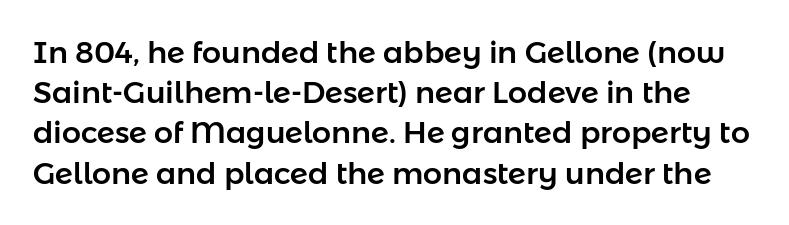
{"serif": "no", "italic": "no", "width": "normal", "stroke_contrast": "low", "x_height": "medium", "monospaced": "no", "underline": "no", "line_spacing": "normal", "line_spacing_ratio": 1.34, "letter_spacing": "normal", "letter_spacing_em": 0.0, "glyph_px": 30}
